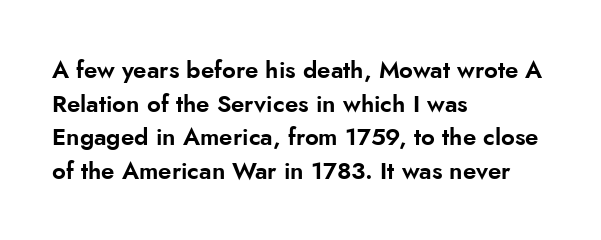
Q: Is the text italic (slanted)? A: No, it is upright.
Q: Is the text underlined? A: No.
Q: How is the paragraph aligned? A: Left-aligned.
Q: Is the spacing between letters normal or unusually wide? A: Normal.
Q: Is the spacing between lines tight, normal or loose? A: Normal.
